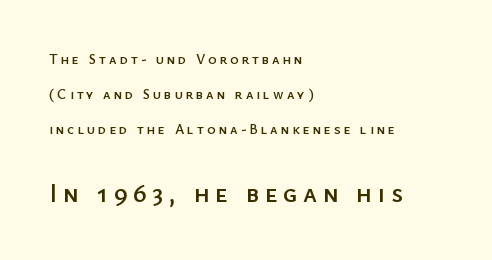
The image shows 26 px text type, upright; set left-aligned, loose line spacing (2.49x), unusually wide letter spacing (+0.22 em), not underlined; the second (bottom) block is 1.86x larger.
